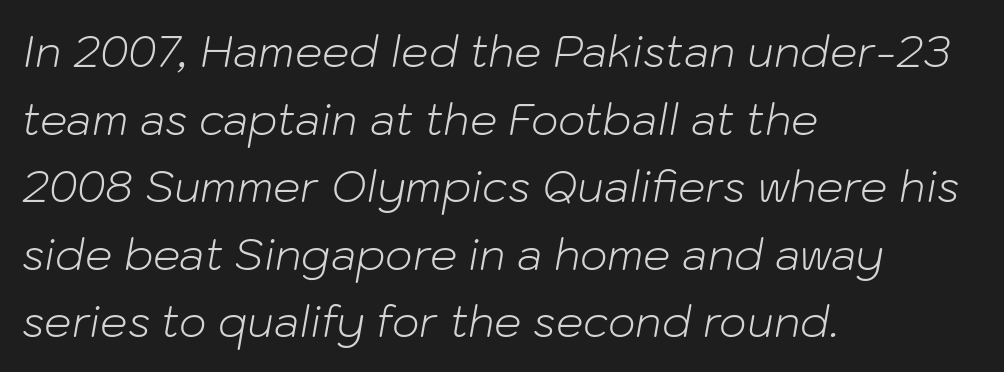
The type is set solid horizontally, with unmodified tracking. Note the varied advance widths — an 'i' is clearly narrower than an 'm'. If you drew a line through each stem, it would be angled. Line spacing here is normal. This rendering features lettering with no underline. Compared with a centered layout, this one pins lines to the left instead.
